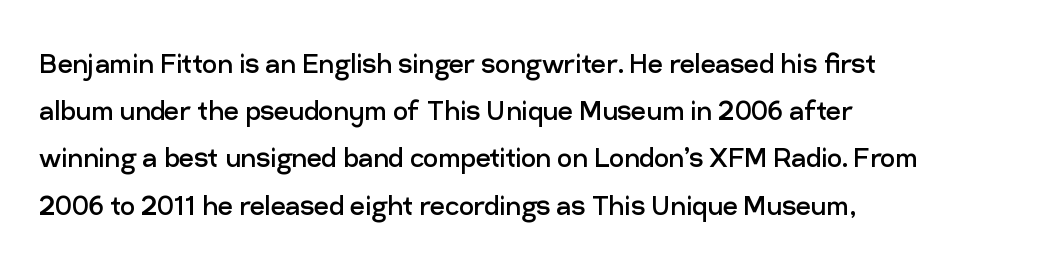
The image shows 33 px regular-weight sans-serif type, upright; set left-aligned, normal line spacing (1.43x), normal letter spacing, not underlined; low stroke contrast and a medium x-height.
